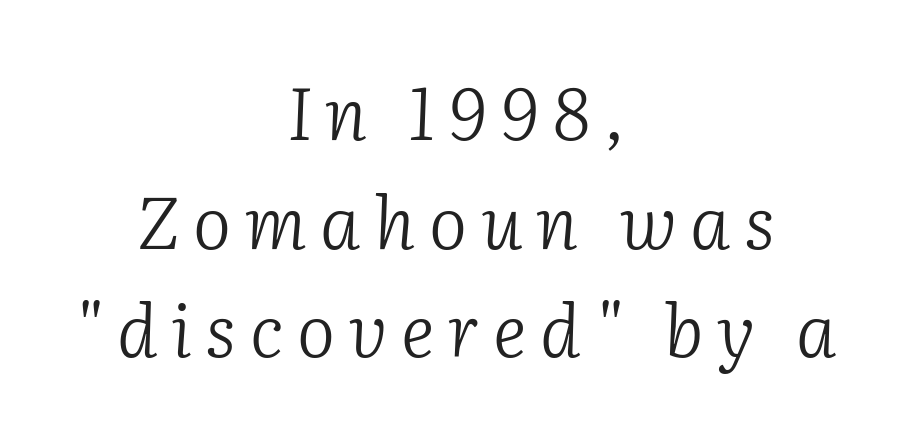
When letters slant like this, we call the style italic. Anything drawn beneath the words? Only blank space. Each letter keeps its own natural width here, so spacing adapts to shape. Caption: multi-line text, centered on the measure. Observe the serifs anchoring each vertical stroke in this sample.
